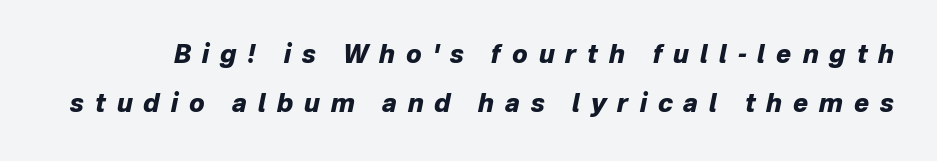
The passage shown is emphatically bold. Spacing between characters has been opened up far beyond the box default. A typesetter would call this leading open, well beyond the default. Decoration check: the copy has no underline. Tall strokes in this sample are angled rather than plumb.
